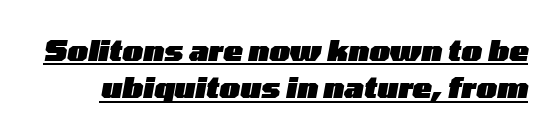
{"italic": "yes", "lean": "right", "slant_degrees": 10, "bold": "yes", "weight": "heavy", "width": "wide", "stroke_contrast": "low", "x_height": "medium", "monospaced": "no", "underline": "yes", "line_spacing": "normal", "line_spacing_ratio": 1.28, "letter_spacing": "normal", "letter_spacing_em": 0.0, "glyph_px": 29}
